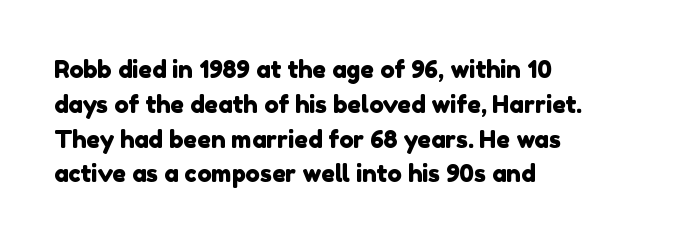
Q: Is the text underlined? A: No.
Q: How is the paragraph aligned? A: Left-aligned.
Q: Is the spacing between letters normal or unusually wide? A: Normal.
Q: Is the spacing between lines tight, normal or loose? A: Normal.
